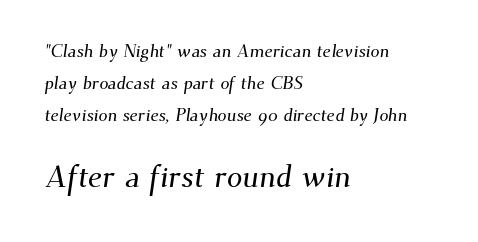
{"serif": "yes", "width": "normal", "stroke_contrast": "medium", "x_height": "small", "monospaced": "no", "underline": "no", "align": "left", "line_spacing_ratio": 1.79, "letter_spacing": "normal", "letter_spacing_em": 0.0, "larger_block": "second", "size_ratio": 1.72, "glyph_px": 31}
